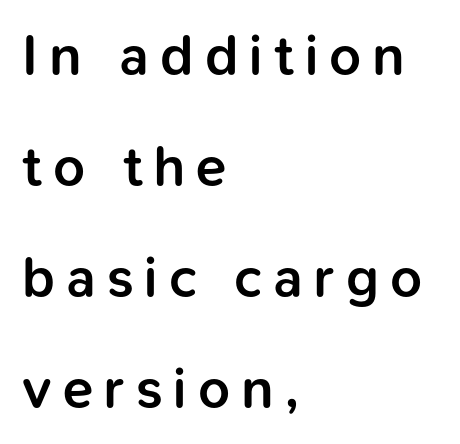
Q: Is the text bold? A: Semi-bold.
Q: Is the text italic (slanted)? A: No, it is upright.
Q: Is the typeface a serif or a sans-serif typeface? A: Sans-serif.
Q: Is the text underlined? A: No.
Q: How is the paragraph aligned? A: Left-aligned.
Q: Is the spacing between letters normal or unusually wide? A: Unusually wide.
Q: Is the spacing between lines tight, normal or loose? A: Loose.
Q: Width (condensed, normal, or wide)? A: Normal.
Q: Stroke contrast? A: Low.
Q: x-height? A: Medium.
Q: Monospaced? A: No.
